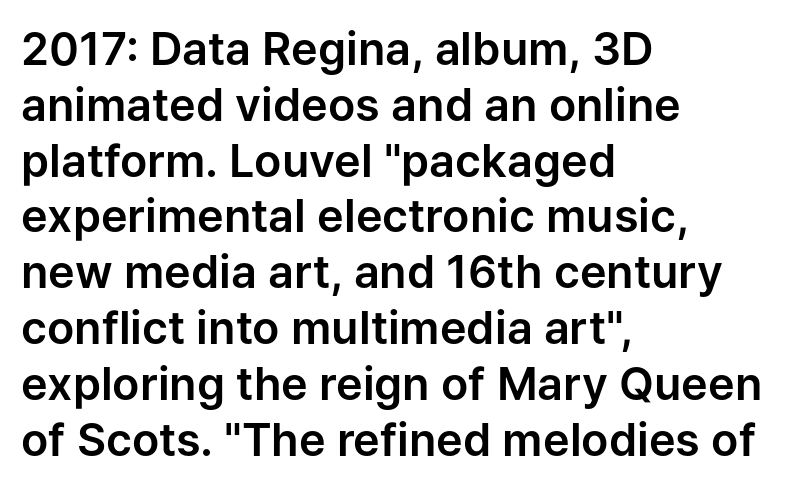
The text block is weighted toward the left margin, trailing off unevenly rightward. The typography opts for an upright posture over an oblique one. These lines are rendered in a variable-pitch font. The baseline area is clear. The face used here is a sans, in the tradition of grotesques and geometrics. Nothing unusual about the tracking: characters are spaced as the font intends.
